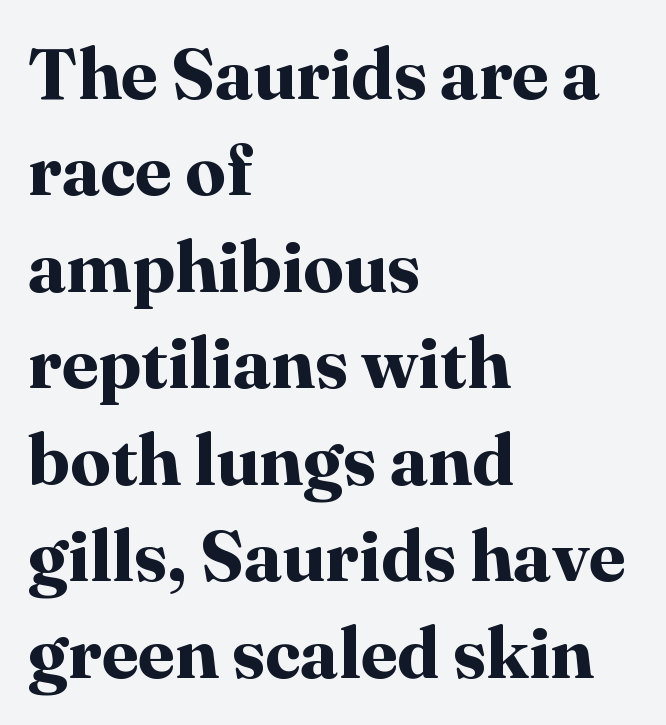
The image shows 72 px bold serif type, upright; set left-aligned, normal line spacing (1.34x), normal letter spacing, not underlined; high stroke contrast and a medium x-height.
